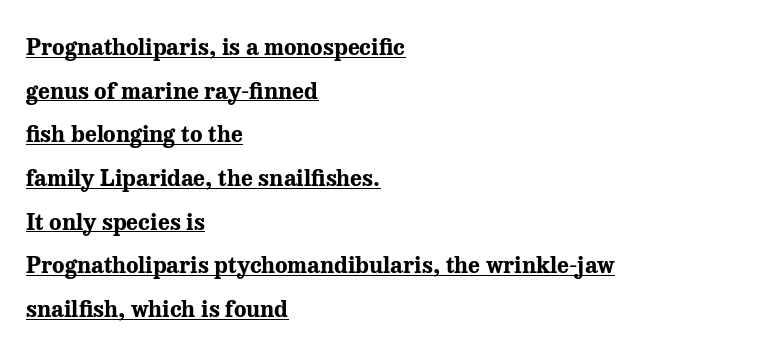
The image shows 23 px bold type, upright; set left-aligned, loose line spacing (1.9x), normal letter spacing, underlined.
